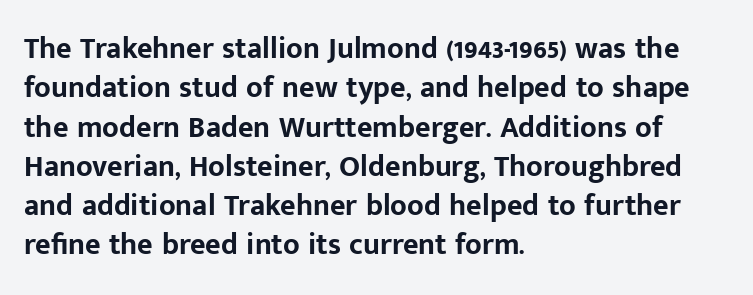
You can tell it's not italic because the verticals are truly vertical. Is this a fixed-width face? No — the glyphs have proportional, varying widths. The space between consecutive lines is moderate. Decoration check: the copy has no underline.
